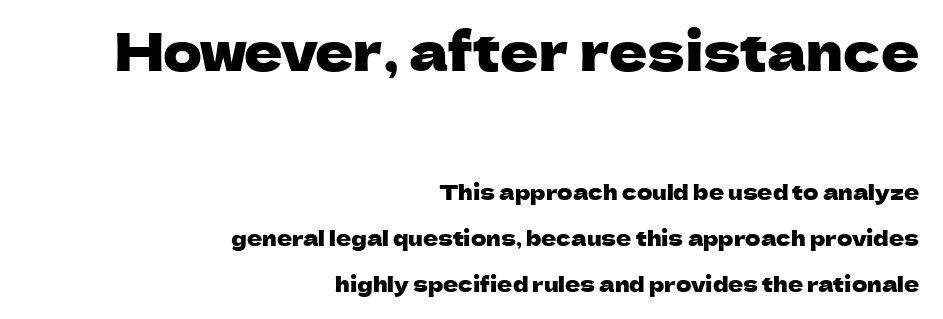
Descenders hang freely into open space. Does extra space separate the letters? No, they use regular spacing. A roman cut, with each character standing at attention. Compare the two chunks: the upper has the greater cap height. Is this a fixed-width face? No — the glyphs have proportional, varying widths. Is there much room between lines? Yes — plenty of vertical air separates them.
